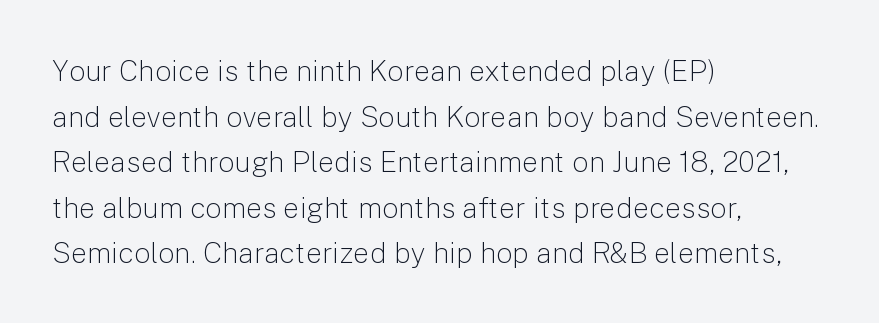
{"serif": "no", "italic": "no", "bold": "no", "weight": "light", "width": "normal", "stroke_contrast": "low", "x_height": "medium", "monospaced": "no", "underline": "no", "align": "left", "line_spacing": "normal", "line_spacing_ratio": 1.57, "letter_spacing": "normal", "letter_spacing_em": 0.0, "glyph_px": 29}
